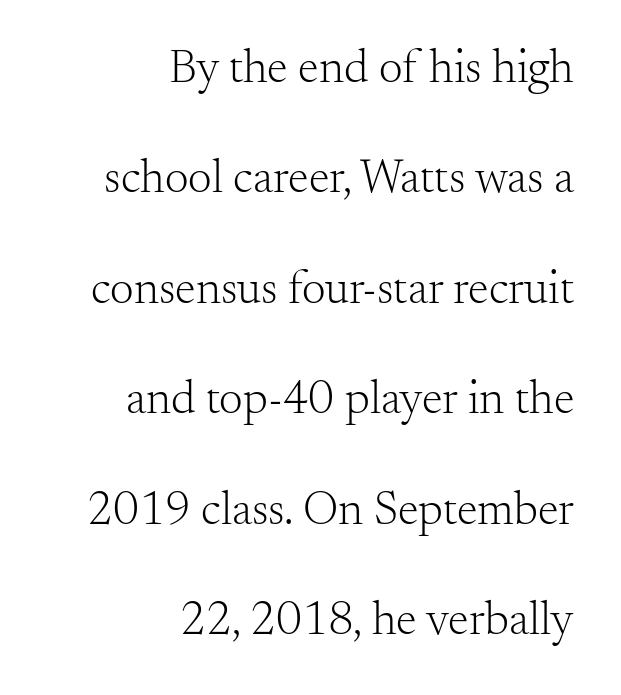
{"serif": "yes", "italic": "no", "bold": "no", "weight": "light", "width": "normal", "stroke_contrast": "medium", "x_height": "small", "monospaced": "no", "underline": "no", "align": "right", "line_spacing": "loose", "line_spacing_ratio": 2.35, "letter_spacing": "normal", "letter_spacing_em": 0.0, "glyph_px": 47}
